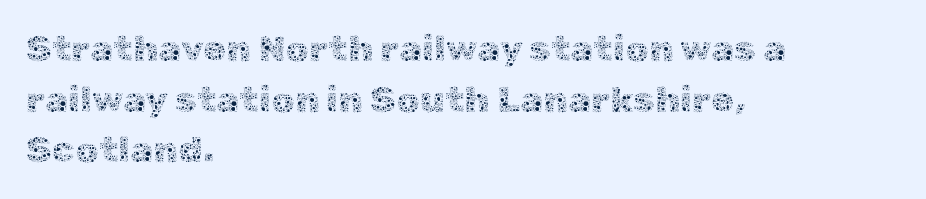
Descenders are the only things crossing below the line. What stands out about the letter spacing? Nothing — it is the standard amount. Upright lettering throughout. The passage shown stacks its lines at a standard gap. The rendering uses natural spacing where letterforms have individual widths.
